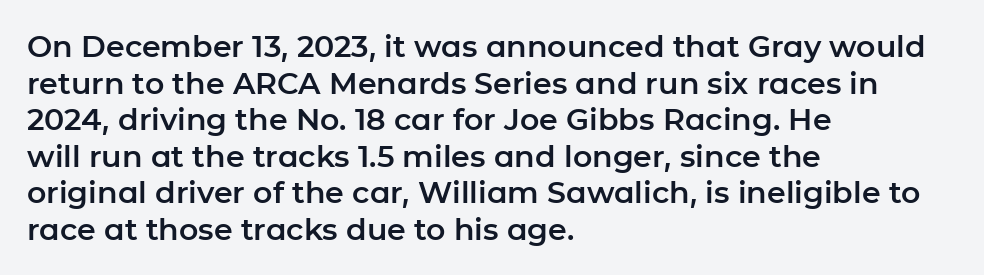
Has an underline been added? It has not. In CSS terms this would be text-align: left. Ascenders rise straight up at ninety degrees. A typesetter would call this proportional, since set widths differ per character.
